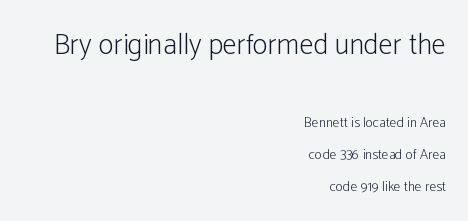
Q: Is the text bold? A: No.
Q: Is the text italic (slanted)? A: No, it is upright.
Q: Is the typeface a serif or a sans-serif typeface? A: Sans-serif.
Q: Is the text underlined? A: No.
Q: How is the paragraph aligned? A: Right-aligned.
Q: Is the spacing between letters normal or unusually wide? A: Normal.
Q: Is the spacing between lines tight, normal or loose? A: Loose.
Q: Which block of text is set in a larger size, the first (top) or the second (bottom)? A: The first (top) one.
Q: Width (condensed, normal, or wide)? A: Condensed.
Q: Stroke contrast? A: Low.
Q: x-height? A: Medium.
Q: Monospaced? A: No.
